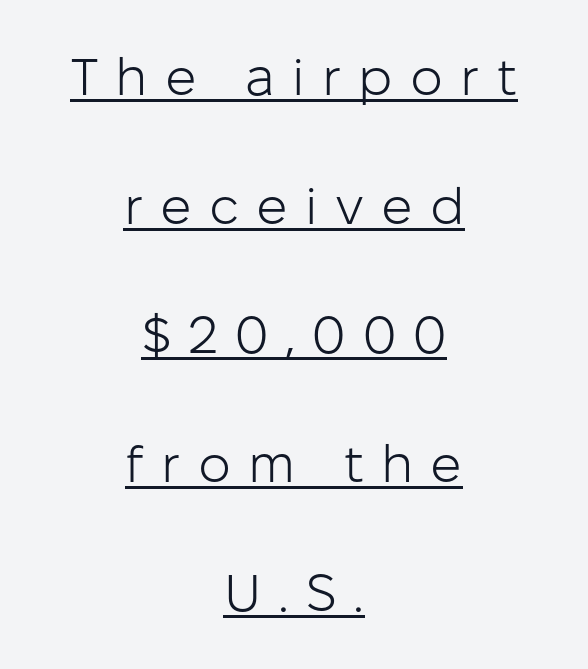
The image shows 52 px light sans-serif type, upright; set centered, loose line spacing (2.48x), unusually wide letter spacing (+0.33 em), underlined; low stroke contrast and a medium x-height.
